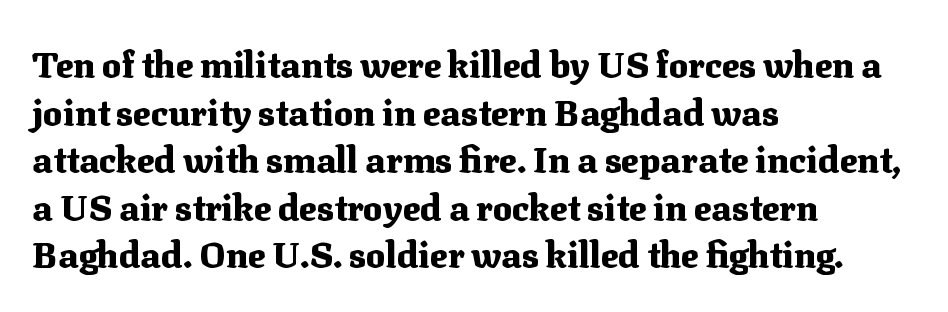
Heavy-handed strokes throughout: this text is bold. A roman cut, with each character standing at attention. Honestly, there is no underline to notice here at all. Does the leading feel generous? No, just average.
